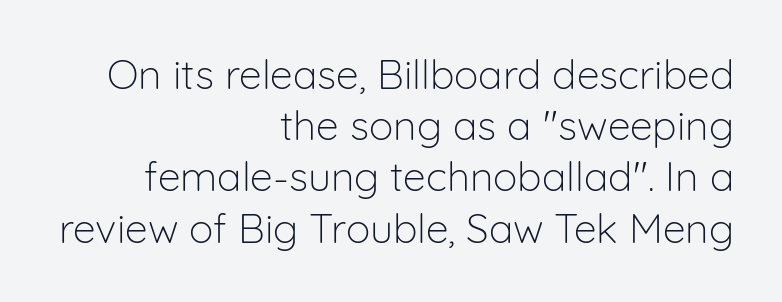
These lines are rendered in a variable-pitch font. Does the copy run flush right? Yes — the right margin is perfectly even. The line-height multiplier appears to be the usual default. A clean baseline with only descenders dipping below it. Weight: not bold — regular or lighter.
